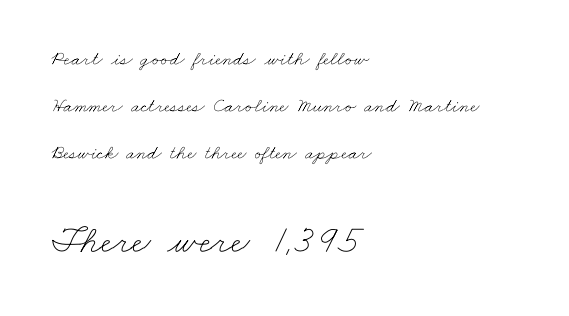
The paragraph shown leans on its left margin. The zone under the glyphs is completely vacant. The font sits on the lighter half of the weight spectrum, regular included. Horizontal bands of white between lines are thick stripes. Spacing verdict: proportional, widths tailored to each character.
